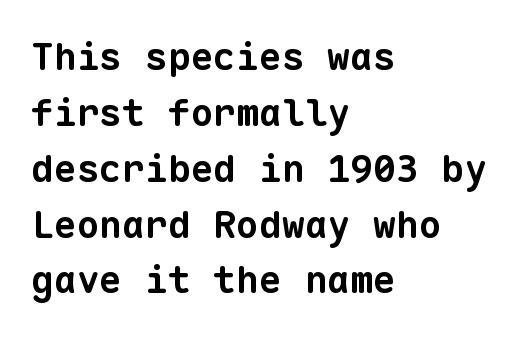
Rule under the text: the space is simply empty. Weight: bold. The type family on display is of the sans-serif kind. This rendering leaves character spacing at its baseline value. These lines are rendered in a fixed-pitch font.
